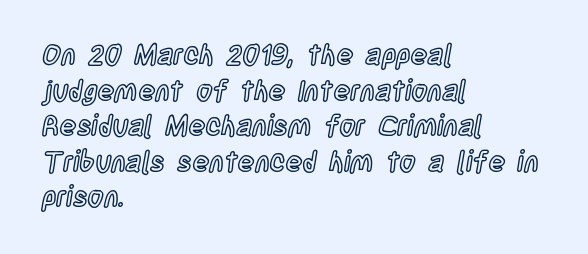
The image shows 28 px condensed type; set left-aligned, normal line spacing (1.27x), normal letter spacing, not underlined; a large x-height.
